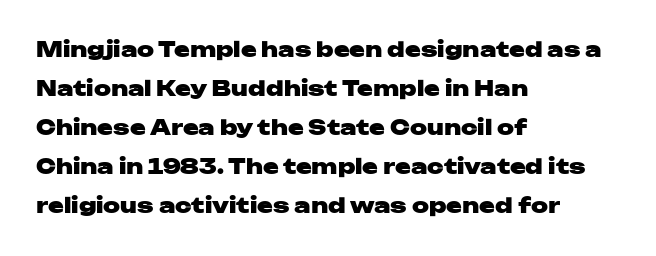
{"italic": "no", "bold": "yes", "underline": "no", "align": "left", "line_spacing_ratio": 1.86, "letter_spacing": "normal", "letter_spacing_em": 0.0, "glyph_px": 21}
